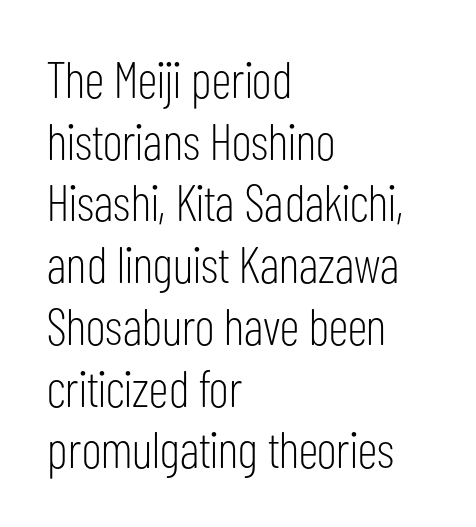
Character widths vary here, with narrow letters taking less room than wide ones. Compared with a centered layout, this one pins lines to the left instead. Spacing between characters is what you'd get straight out of the box. The lettering stays uniformly vertical, giving the passage a roman look. Serifs: no, the terminals of the letterforms are clean.
